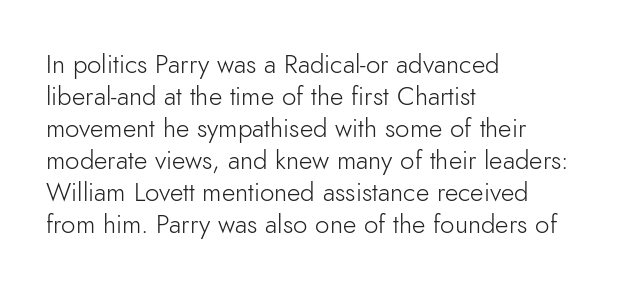
The passage shown is not underscored anywhere. Words appear dense and cohesive because spacing is normal. Alignment: flush left. Unlike italic type, these characters show no tilt at all.
